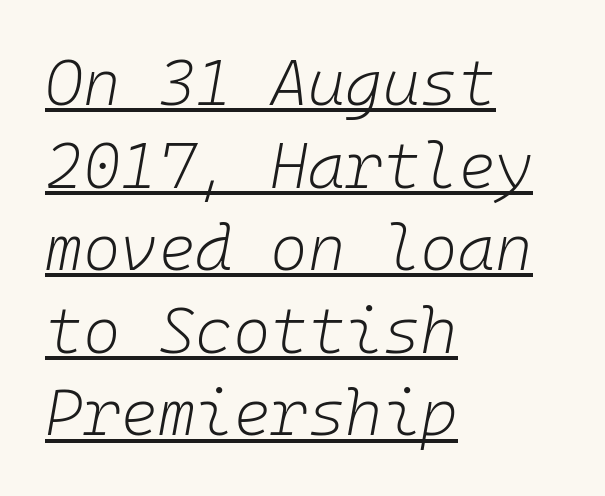
The image shows 64 px light type, italic (leaning right), monospaced; set left-aligned, normal line spacing (1.29x), normal letter spacing, underlined; low stroke contrast and a medium x-height.
